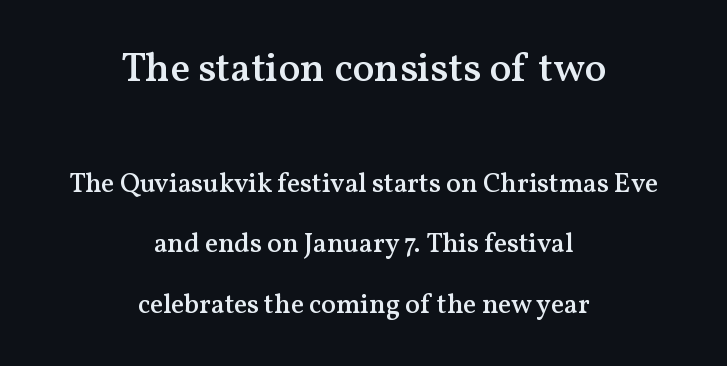
The image shows 41 px semibold serif type, upright; set centered, loose line spacing (2.24x), normal letter spacing, not underlined; the first (top) block is 1.52x larger; medium stroke contrast and a medium x-height.
